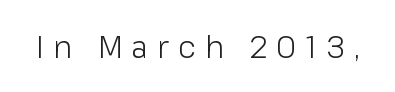
{"serif": "no", "italic": "no", "bold": "no", "weight": "light", "width": "normal", "stroke_contrast": "low", "x_height": "medium", "monospaced": "no", "underline": "no", "letter_spacing": "wide", "letter_spacing_em": 0.31, "glyph_px": 30}
